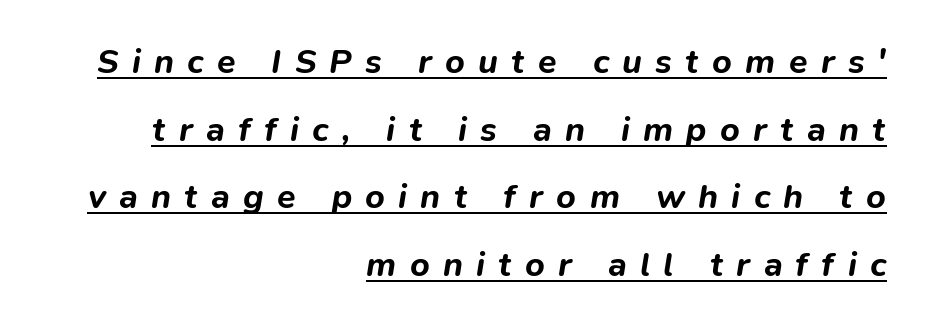
Q: Is the text bold? A: Yes.
Q: Is the text italic (slanted)? A: Yes, it leans right by about 9 degrees.
Q: Is the text underlined? A: Yes.
Q: How is the paragraph aligned? A: Right-aligned.
Q: Is the spacing between letters normal or unusually wide? A: Unusually wide.
Q: Is the spacing between lines tight, normal or loose? A: Loose.
Q: Width (condensed, normal, or wide)? A: Normal.
Q: Stroke contrast? A: Low.
Q: x-height? A: Medium.
Q: Monospaced? A: No.
